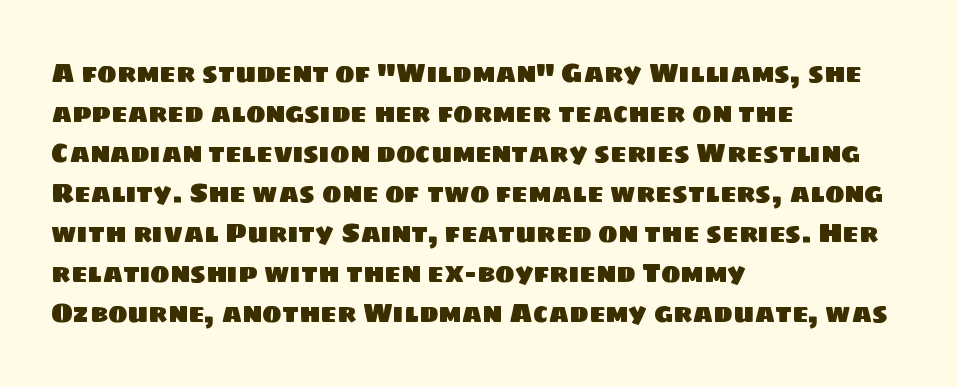
{"underline": "no", "align": "left", "line_spacing": "normal", "line_spacing_ratio": 1.54, "letter_spacing": "normal", "letter_spacing_em": 0.0, "glyph_px": 26}
